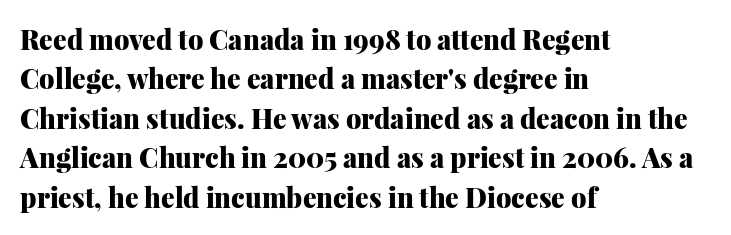
The image shows 27 px bold type, upright; set left-aligned, normal line spacing (1.46x), normal letter spacing, not underlined.
